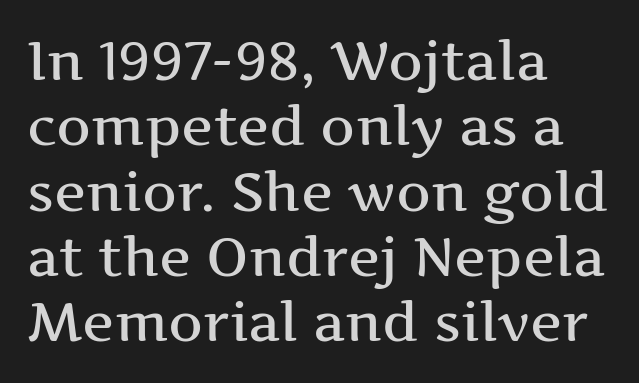
{"serif": "yes", "italic": "no", "width": "wide", "stroke_contrast": "medium", "x_height": "medium", "monospaced": "no", "underline": "no", "align": "left", "line_spacing_ratio": 1.21, "letter_spacing": "normal", "letter_spacing_em": 0.0, "glyph_px": 54}
